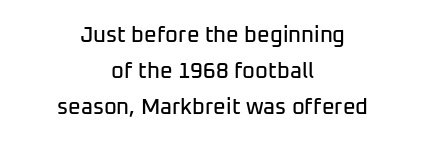
Q: Is the text italic (slanted)? A: No, it is upright.
Q: Is the text underlined? A: No.
Q: How is the paragraph aligned? A: Centered.
Q: Is the spacing between letters normal or unusually wide? A: Normal.
Q: Is the spacing between lines tight, normal or loose? A: Normal.
